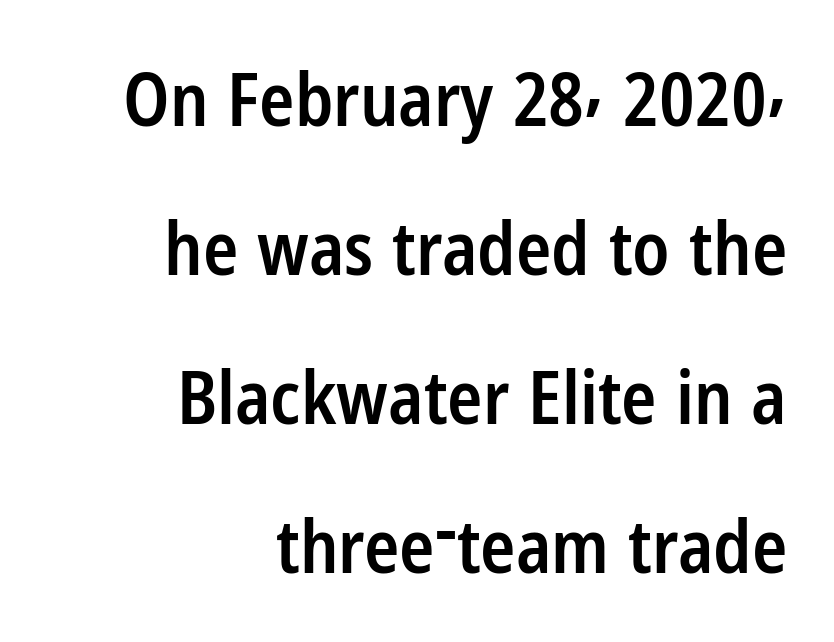
Q: Is the text bold? A: Semi-bold.
Q: Is the text italic (slanted)? A: No, it is upright.
Q: Is the typeface a serif or a sans-serif typeface? A: Sans-serif.
Q: Is the text underlined? A: No.
Q: How is the paragraph aligned? A: Right-aligned.
Q: Is the spacing between letters normal or unusually wide? A: Normal.
Q: Is the spacing between lines tight, normal or loose? A: Loose.
Q: Width (condensed, normal, or wide)? A: Condensed.
Q: Stroke contrast? A: Low.
Q: x-height? A: Medium.
Q: Monospaced? A: No.
